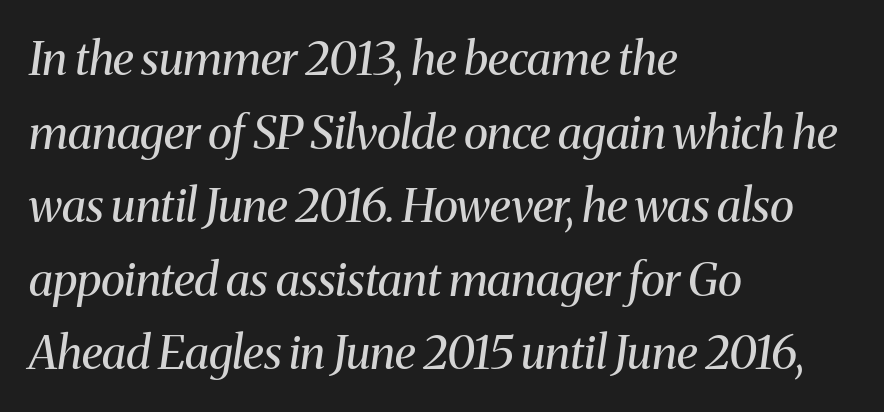
The face used here has a pronounced slope to its letters. These lines stack with their left ends in a neat column. Weight: in the light-to-regular range. The words here are not underlined. Yep, those are serifs on the letters.
